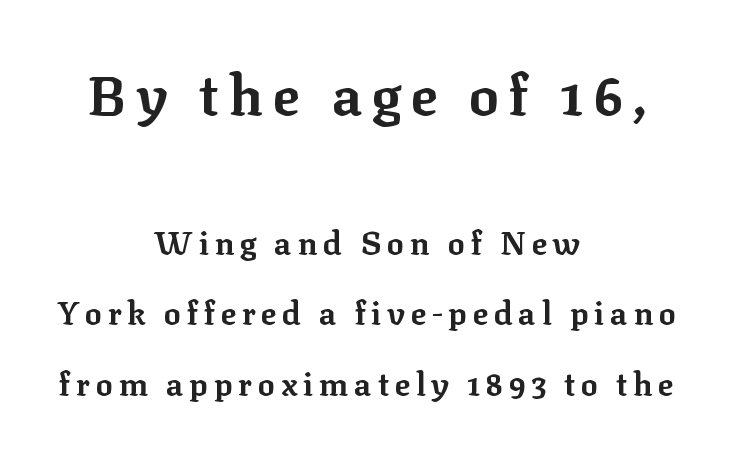
The image shows 56 px bold serif type, upright; set centered, loose line spacing (2.21x), not underlined; the first (top) block is 1.75x larger; low stroke contrast and a medium x-height.
